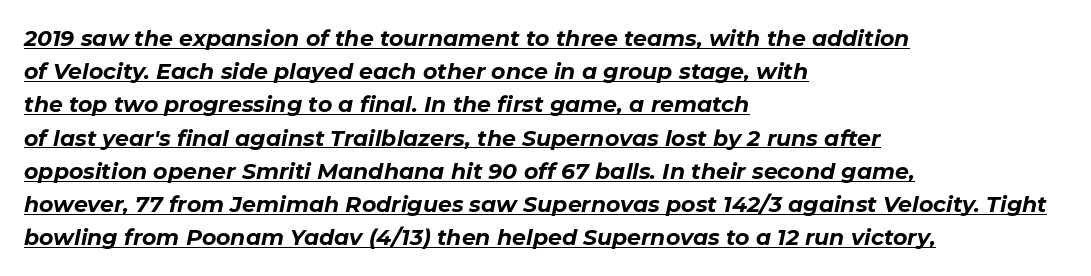
The image shows 22 px bold type, italic (leaning right); set left-aligned, normal line spacing (1.51x), normal letter spacing, underlined.
